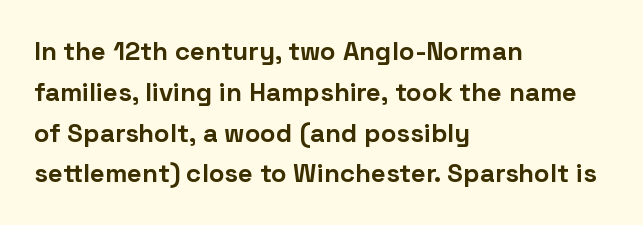
A dark, heavy texture on the line: the type is bold. Characters follow at the spacing the type designer built in. The designer left line spacing at the default. Unmarked baselines from the first word to the last. Posture: vertical.
